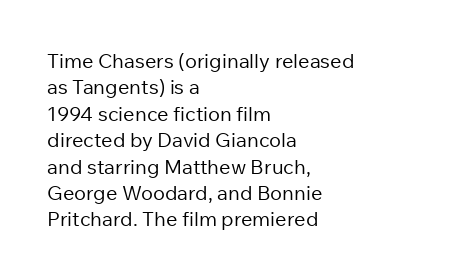
Q: Is the text bold? A: No.
Q: Is the text italic (slanted)? A: No, it is upright.
Q: Is the text underlined? A: No.
Q: How is the paragraph aligned? A: Left-aligned.
Q: Is the spacing between letters normal or unusually wide? A: Normal.
Q: Is the spacing between lines tight, normal or loose? A: Normal.
